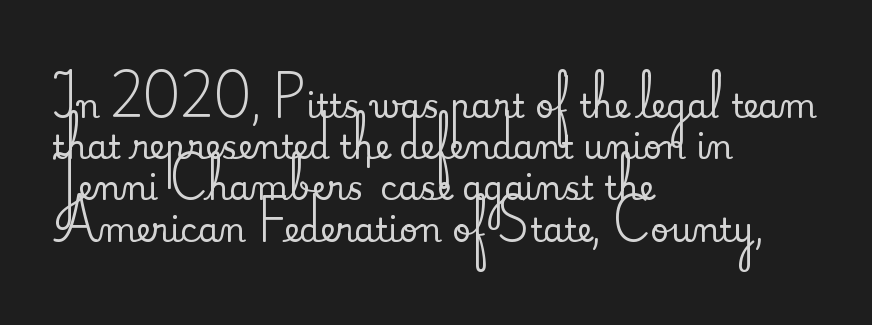
Classification — serif. A normal amount of white space separates one row of letters from the next. What stands out about the letter spacing? Nothing — it is the standard amount. Short and long lines alike share a common starting point at left.
